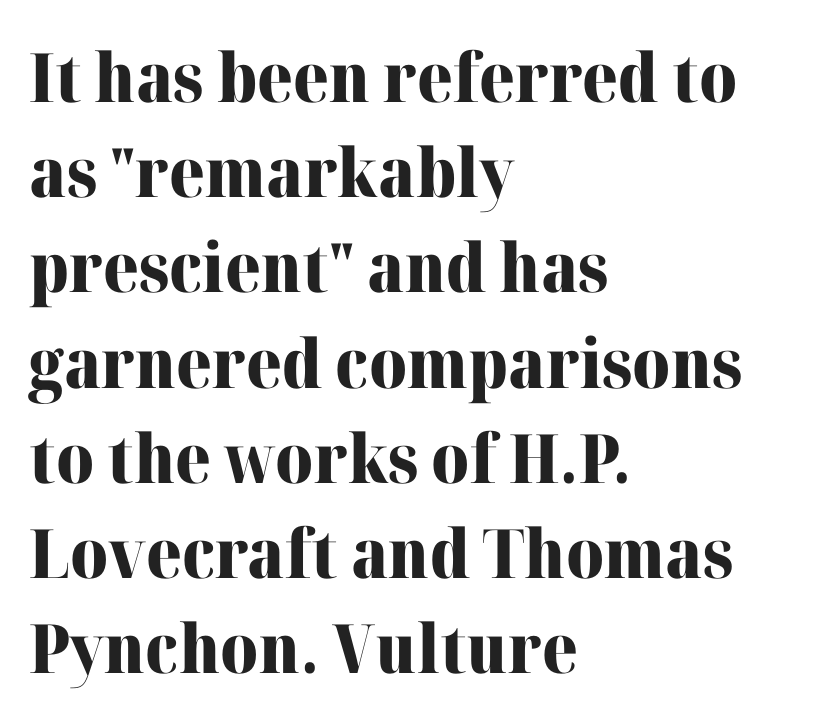
{"serif": "yes", "italic": "no", "bold": "yes", "weight": "heavy", "width": "normal", "stroke_contrast": "high", "x_height": "medium", "monospaced": "no", "underline": "no", "align": "left", "line_spacing": "normal", "line_spacing_ratio": 1.4, "letter_spacing": "normal", "letter_spacing_em": 0.0, "glyph_px": 68}
